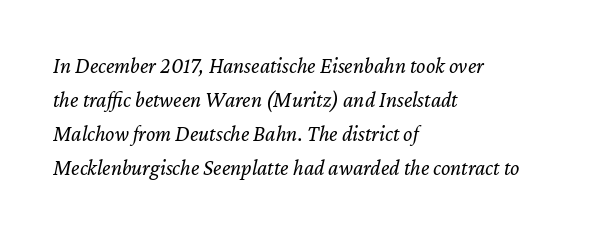
The image shows 22 px text type, italic (leaning right); set left-aligned, normal line spacing (1.55x), normal letter spacing, not underlined.
